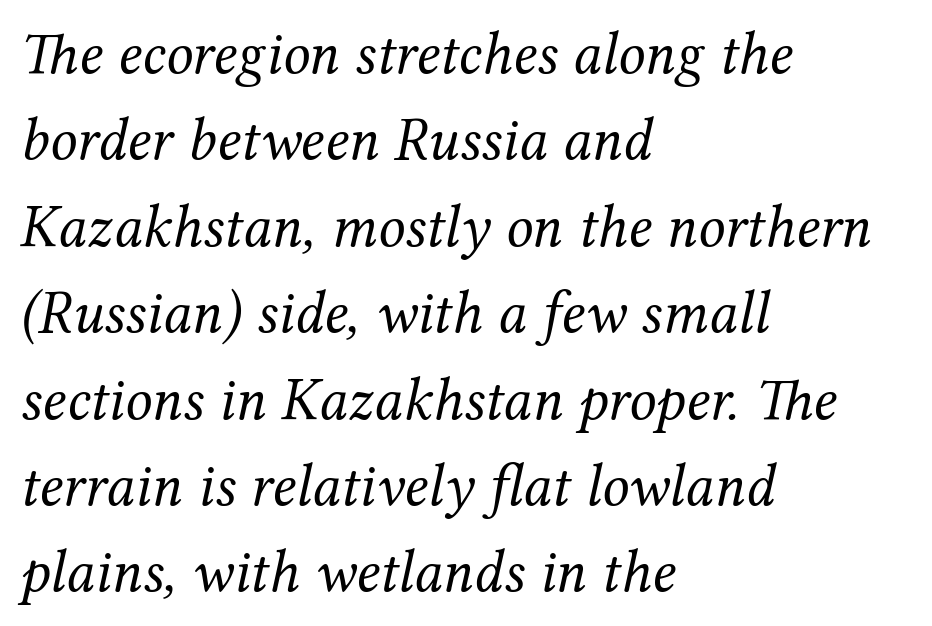
The image shows 60 px regular-weight serif type, italic (leaning right); set left-aligned, normal line spacing (1.44x), normal letter spacing, not underlined; medium stroke contrast and a medium x-height.
